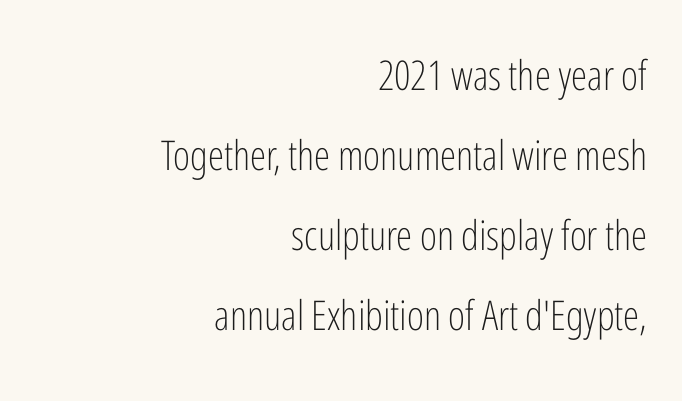
{"serif": "no", "italic": "no", "bold": "no", "weight": "light", "width": "condensed", "stroke_contrast": "low", "x_height": "medium", "monospaced": "no", "underline": "no", "align": "right", "line_spacing": "loose", "line_spacing_ratio": 1.95, "letter_spacing": "normal", "letter_spacing_em": 0.0, "glyph_px": 41}
